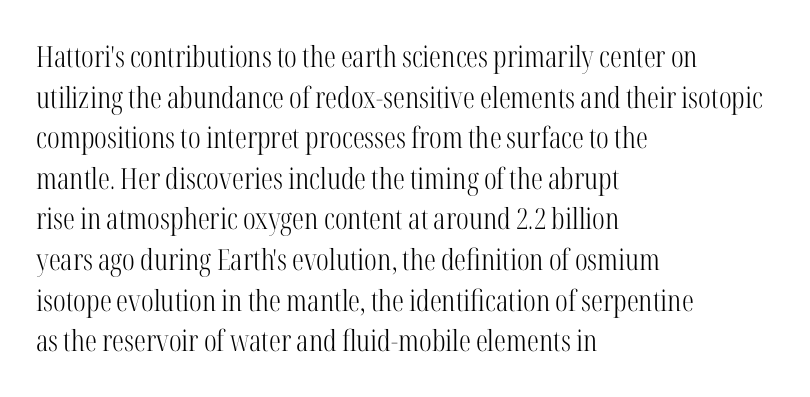
Q: Is the text bold? A: No.
Q: Is the text italic (slanted)? A: No, it is upright.
Q: Is the typeface a serif or a sans-serif typeface? A: Serif.
Q: Is the text underlined? A: No.
Q: How is the paragraph aligned? A: Left-aligned.
Q: Is the spacing between letters normal or unusually wide? A: Normal.
Q: Is the spacing between lines tight, normal or loose? A: Normal.
Q: Width (condensed, normal, or wide)? A: Condensed.
Q: Stroke contrast? A: High.
Q: x-height? A: Medium.
Q: Monospaced? A: No.
